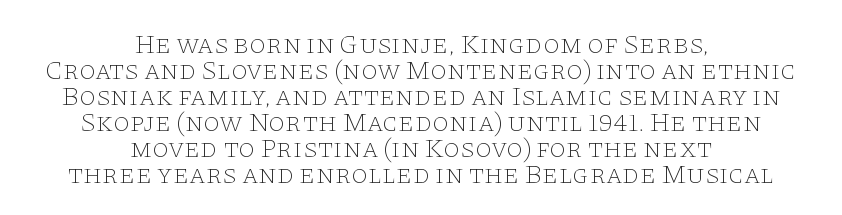
The image shows 27 px text type, upright; set centered, tight line spacing (0.96x), normal letter spacing, not underlined.
